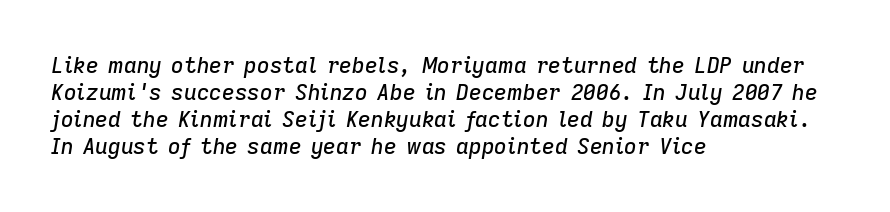
Q: Is the text italic (slanted)? A: Yes, it leans right by about 9 degrees.
Q: Is the text underlined? A: No.
Q: How is the paragraph aligned? A: Left-aligned.
Q: Is the spacing between letters normal or unusually wide? A: Normal.
